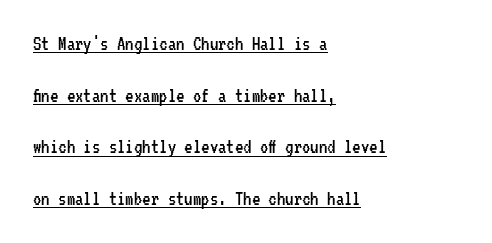
This sample uses an upright cut, with every glyph sitting square on the baseline. The horizontal fit of the characters is conventional and even. Rows of type keep a wide berth in the vertical direction. Underline: present.
